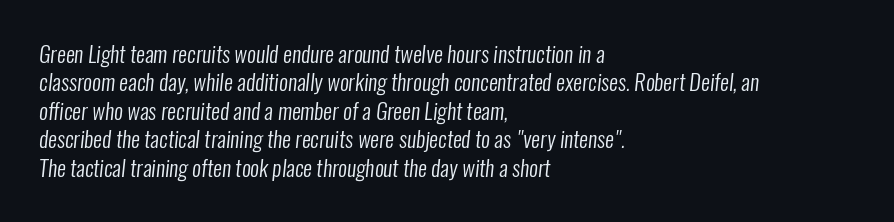
The image shows 22 px text type; set left-aligned, normal line spacing (1.29x), normal letter spacing, not underlined.
